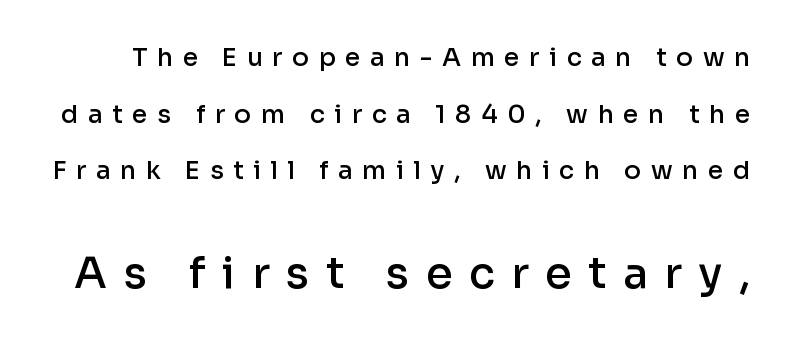
The image shows 43 px semibold sans-serif type, upright; set loose line spacing (2.27x), unusually wide letter spacing (+0.38 em), not underlined; the second (bottom) block is 1.72x larger; low stroke contrast and a medium x-height.
